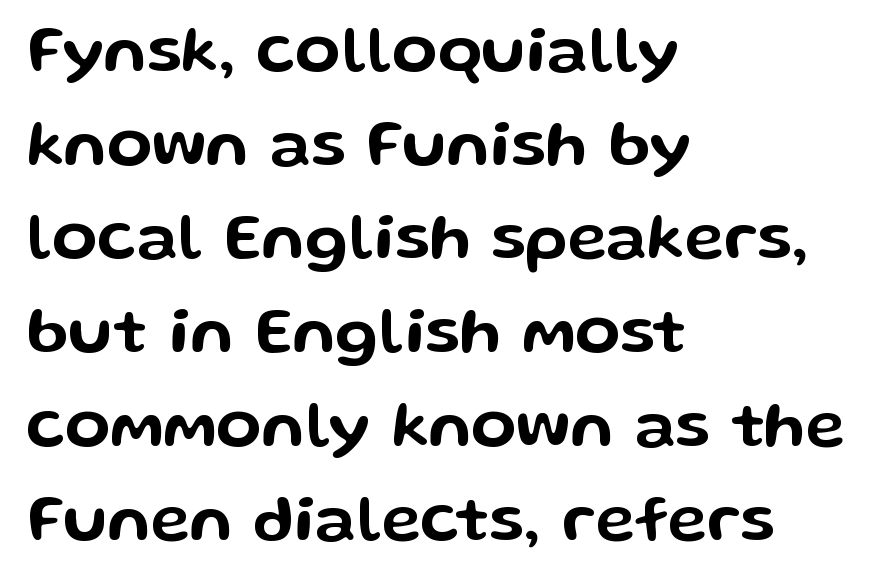
Style check: upright. Clear beneath every line of the passage. To sum up the face: it is a sans, with no serifs. Teacher's note: observe the even left margin — that is flush-left alignment. Nothing unusual about the tracking: characters are spaced as the font intends. The rendering uses a moderate line-height, typical for paragraphs.
